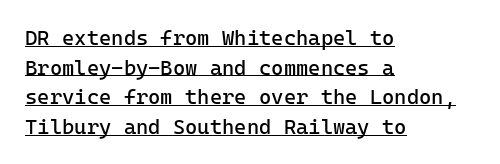
Glyph-to-glyph distance matches everyday printed text. Unbolded letterforms with no extra heft. This is underlined copy, the kind a proofreader might mark for attention. The axis of the letterforms is exactly vertical. Regarding leading, the lines here are spaced in the standard way.
